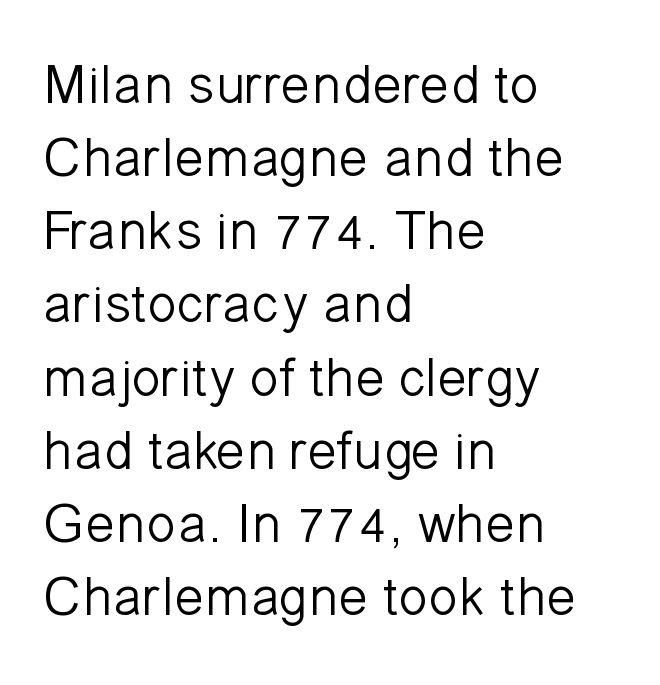
{"serif": "no", "italic": "no", "bold": "no", "weight": "light", "width": "normal", "stroke_contrast": "low", "x_height": "medium", "monospaced": "no", "underline": "no", "align": "left", "line_spacing": "normal", "line_spacing_ratio": 1.33, "letter_spacing": "normal", "letter_spacing_em": 0.0, "glyph_px": 55}
